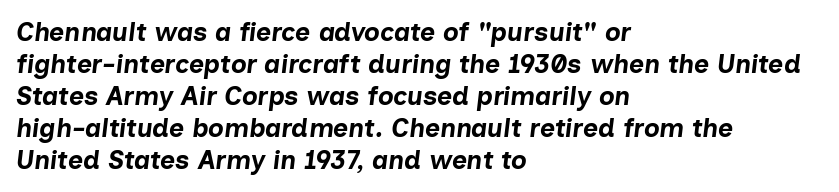
{"italic": "yes", "lean": "right", "slant_degrees": 7, "bold": "yes", "underline": "no", "align": "left", "line_spacing_ratio": 1.23, "letter_spacing": "normal", "letter_spacing_em": 0.0, "glyph_px": 26}
